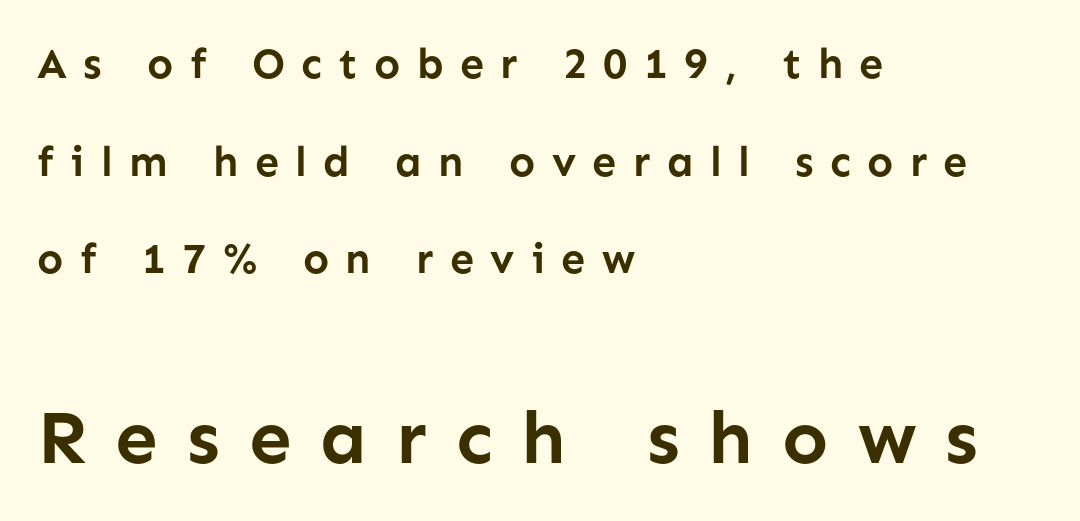
The image shows 76 px semibold sans-serif type, upright; set left-aligned, loose line spacing (2.27x), unusually wide letter spacing (+0.38 em), not underlined; the second (bottom) block is 1.77x larger; low stroke contrast and a medium x-height.
